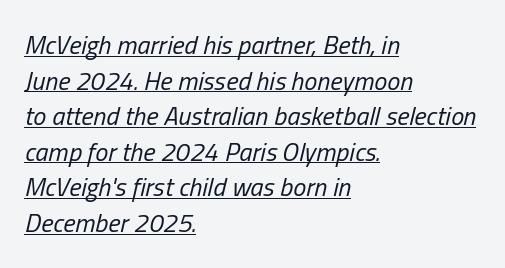
Q: Is the text bold? A: No.
Q: Is the text italic (slanted)? A: Yes, it leans right by about 13 degrees.
Q: Is the text underlined? A: Yes.
Q: How is the paragraph aligned? A: Left-aligned.
Q: Is the spacing between letters normal or unusually wide? A: Normal.
Q: Is the spacing between lines tight, normal or loose? A: Normal.
